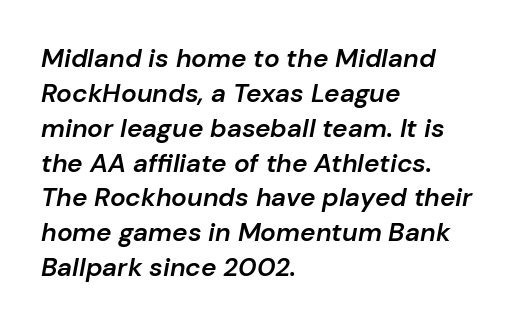
Glyph-to-glyph distance matches everyday printed text. The passage shown stacks its lines at a standard gap. You can tell it's italic because the verticals aren't actually vertical. Horizontal alignment here is leftward, the default for most running prose. The font is running at a semibold setting, under full bold.
